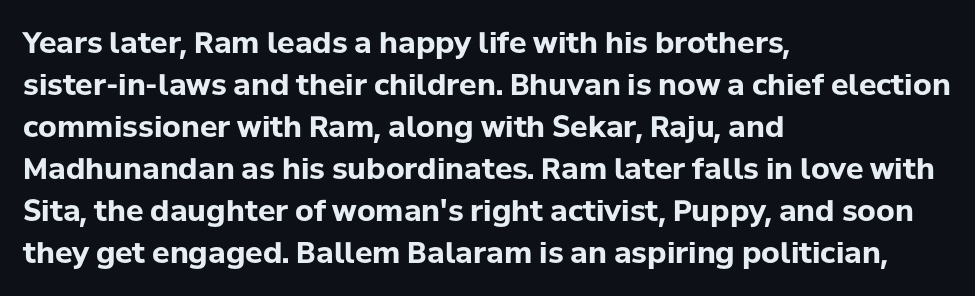
{"serif": "no", "italic": "no", "bold": "yes", "weight": "bold", "width": "normal", "stroke_contrast": "low", "x_height": "medium", "monospaced": "no", "underline": "no", "align": "left", "line_spacing": "normal", "line_spacing_ratio": 1.45, "letter_spacing": "normal", "letter_spacing_em": 0.0, "glyph_px": 29}
